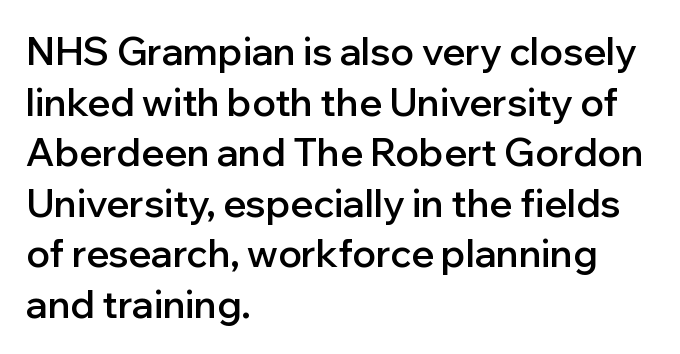
Only glyphs here, with clear space below each row. Do the characters align in a grid? No, the font is proportional. The line-height multiplier appears to be the usual default. How heavy is the stroke? Medium-heavy — a semibold, shy of bold. Every stem runs plumb, perpendicular to the baseline.
